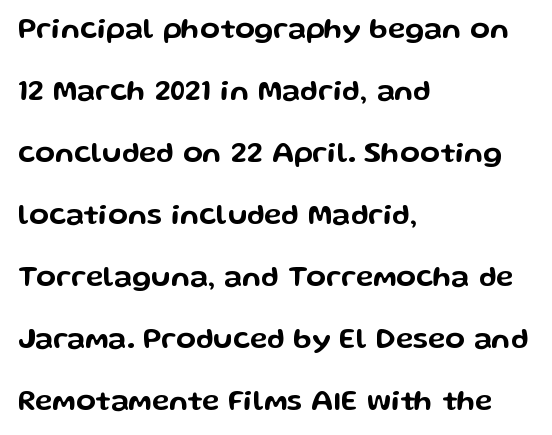
Q: Is the text italic (slanted)? A: No, it is upright.
Q: Is the typeface a serif or a sans-serif typeface? A: Sans-serif.
Q: Is the text underlined? A: No.
Q: How is the paragraph aligned? A: Left-aligned.
Q: Is the spacing between letters normal or unusually wide? A: Normal.
Q: Is the spacing between lines tight, normal or loose? A: Loose.
Q: Width (condensed, normal, or wide)? A: Wide.
Q: Stroke contrast? A: Low.
Q: x-height? A: Medium.
Q: Monospaced? A: No.
